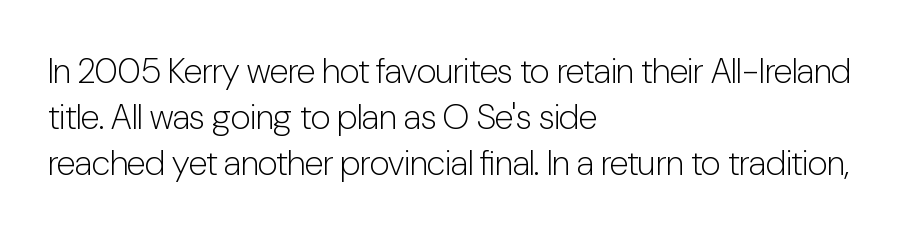
{"serif": "no", "italic": "no", "bold": "no", "weight": "light", "width": "condensed", "stroke_contrast": "low", "x_height": "medium", "monospaced": "no", "underline": "no", "align": "left", "line_spacing": "normal", "line_spacing_ratio": 1.31, "letter_spacing": "normal", "letter_spacing_em": 0.0, "glyph_px": 35}
